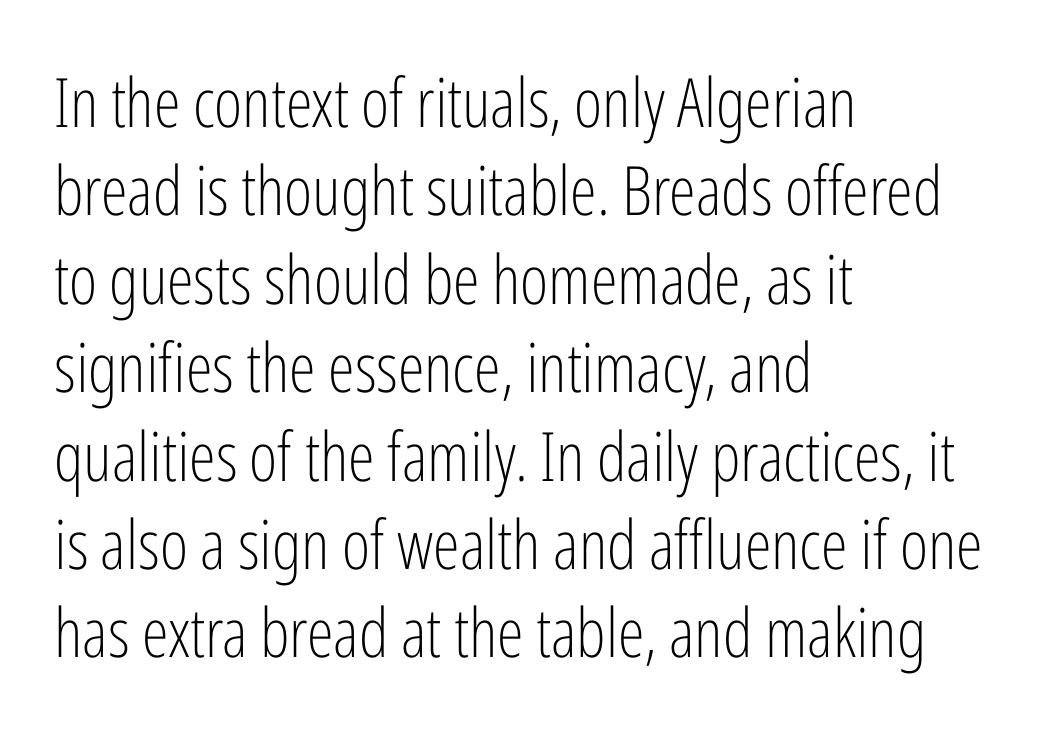
{"serif": "no", "italic": "no", "bold": "no", "weight": "light", "width": "condensed", "stroke_contrast": "low", "x_height": "medium", "monospaced": "no", "underline": "no", "align": "left", "line_spacing": "normal", "line_spacing_ratio": 1.3, "letter_spacing": "normal", "letter_spacing_em": 0.0, "glyph_px": 68}
